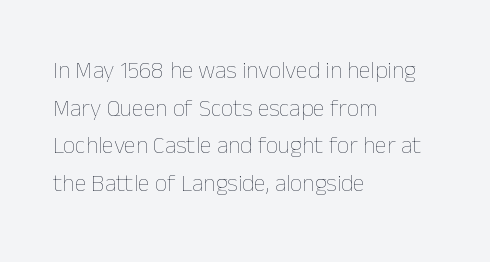
The setting favours the left margin, as ordinary paragraphs usually do. The face looks like a standard text weight, possibly lighter. Each row of text sits above clean, open space. Posture: straight, roman, zero tilt.
